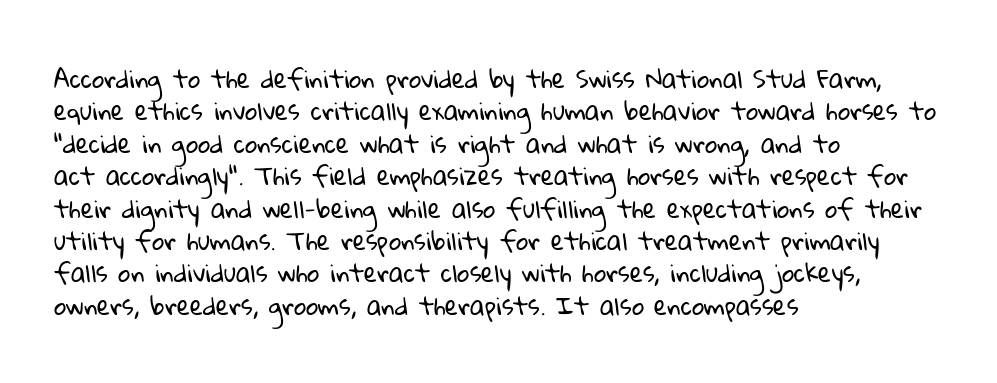
{"bold": "no", "underline": "no", "align": "left", "line_spacing": "normal", "line_spacing_ratio": 1.35, "letter_spacing": "normal", "letter_spacing_em": 0.0, "glyph_px": 24}
